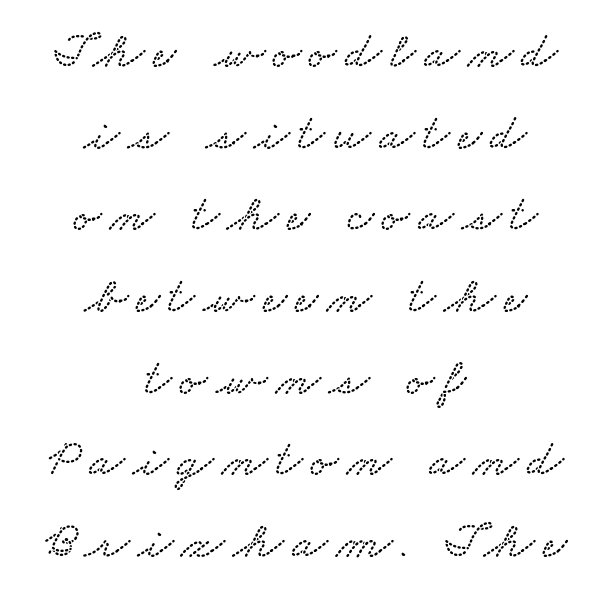
{"width": "wide", "stroke_contrast": "low", "x_height": "small", "monospaced": "no", "underline": "no", "align": "center", "line_spacing": "normal", "line_spacing_ratio": 1.57, "glyph_px": 52}
